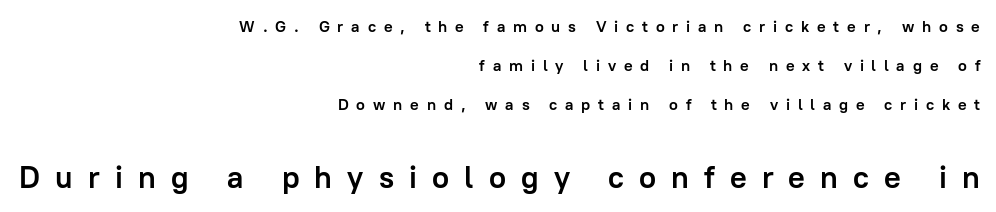
{"serif": "no", "italic": "no", "bold": "yes", "weight": "semibold", "width": "normal", "stroke_contrast": "low", "x_height": "medium", "monospaced": "no", "underline": "no", "align": "right", "line_spacing": "loose", "line_spacing_ratio": 2.44, "letter_spacing": "wide", "letter_spacing_em": 0.49, "larger_block": "second", "size_ratio": 1.94, "glyph_px": 31}
